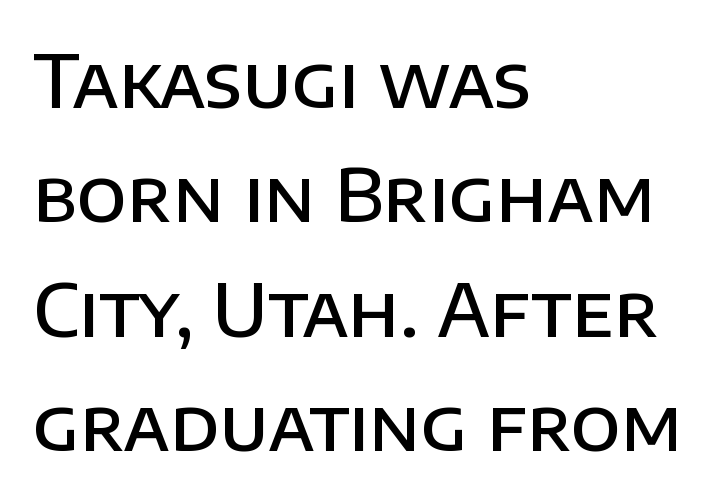
Q: Is the text bold? A: Semi-bold.
Q: Is the text italic (slanted)? A: No, it is upright.
Q: Is the typeface a serif or a sans-serif typeface? A: Sans-serif.
Q: Is the text underlined? A: No.
Q: How is the paragraph aligned? A: Left-aligned.
Q: Is the spacing between letters normal or unusually wide? A: Normal.
Q: Is the spacing between lines tight, normal or loose? A: Normal.
Q: Width (condensed, normal, or wide)? A: Normal.
Q: Stroke contrast? A: Low.
Q: x-height? A: Large.
Q: Monospaced? A: No.
